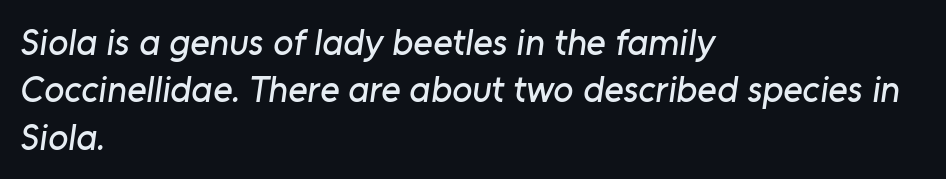
Each letter's strokes conclude bluntly, with no projecting serifs. These lines sit exactly where default settings would place them. Alignment: flush left. The letters sit at their default tracking, neither squeezed nor spread. Descenders hang freely into open space.
